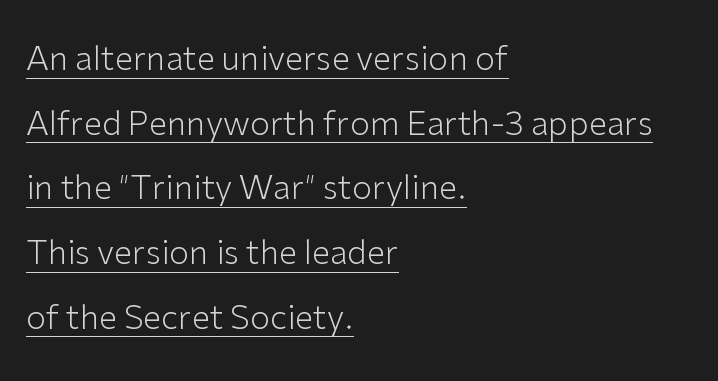
{"serif": "no", "italic": "no", "bold": "no", "weight": "light", "width": "normal", "stroke_contrast": "low", "x_height": "medium", "monospaced": "no", "underline": "yes", "align": "left", "line_spacing": "loose", "line_spacing_ratio": 1.96, "letter_spacing": "normal", "letter_spacing_em": 0.0, "glyph_px": 33}
